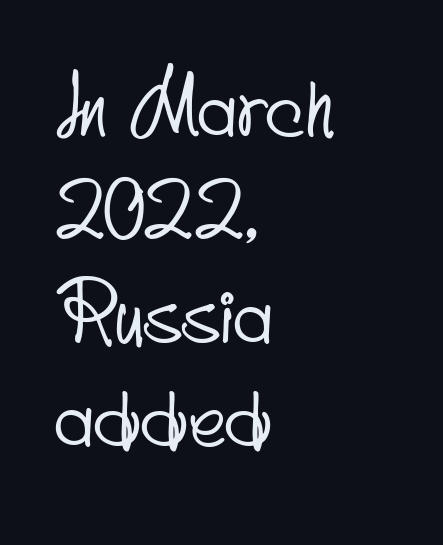
Note: no serifs on the glyphs. Caption: standard tracking, unaltered. Leftover space on each line is placed entirely after the last word. Compared with typical paragraphs, the rows here are spaced about the same. A typesetter would call this proportional, since set widths differ per character.
